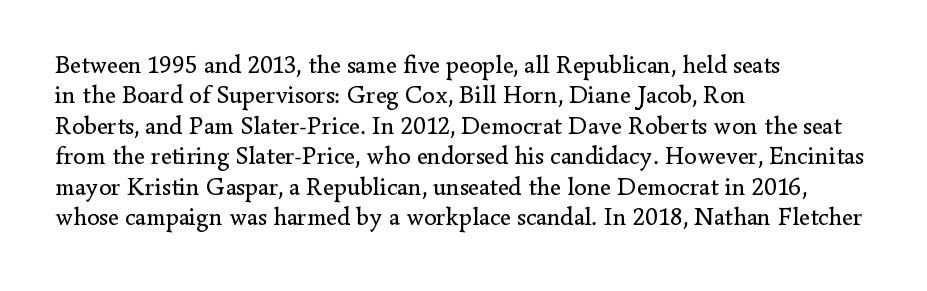
{"italic": "no", "bold": "no", "underline": "no", "align": "left", "line_spacing_ratio": 1.22, "letter_spacing": "normal", "letter_spacing_em": 0.0, "glyph_px": 25}
